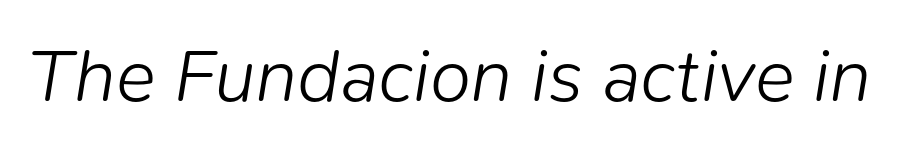
Q: Is the text bold? A: No.
Q: Is the text italic (slanted)? A: Yes, it leans right by about 9 degrees.
Q: Is the text underlined? A: No.
Q: Is the spacing between letters normal or unusually wide? A: Normal.
Q: Width (condensed, normal, or wide)? A: Normal.
Q: Stroke contrast? A: Low.
Q: x-height? A: Medium.
Q: Monospaced? A: No.
